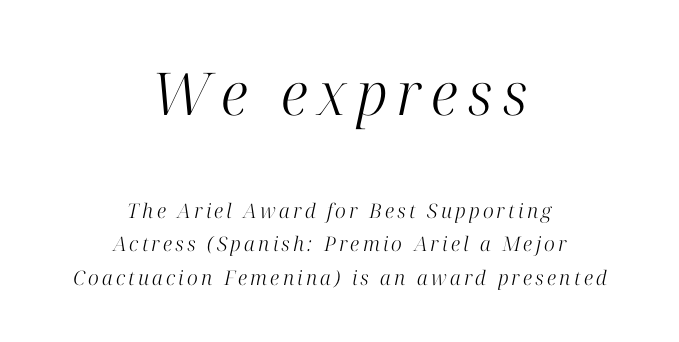
Q: Is the text bold? A: No.
Q: Is the text italic (slanted)? A: Yes, it leans right by about 12 degrees.
Q: Is the typeface a serif or a sans-serif typeface? A: Serif.
Q: Is the text underlined? A: No.
Q: How is the paragraph aligned? A: Centered.
Q: Is the spacing between lines tight, normal or loose? A: Normal.
Q: Which block of text is set in a larger size, the first (top) or the second (bottom)? A: The first (top) one.
Q: Width (condensed, normal, or wide)? A: Normal.
Q: Stroke contrast? A: High.
Q: x-height? A: Medium.
Q: Monospaced? A: No.
